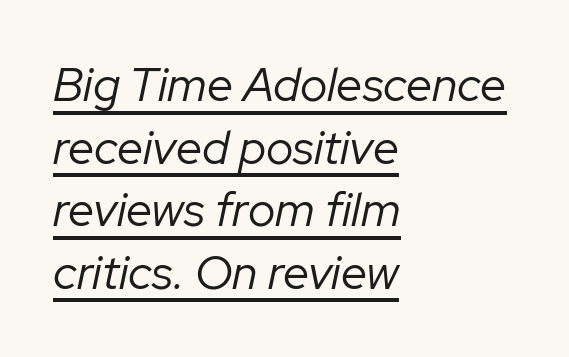
Q: Is the text bold? A: No.
Q: Is the text italic (slanted)? A: Yes, it leans right by about 12 degrees.
Q: Is the text underlined? A: Yes.
Q: How is the paragraph aligned? A: Left-aligned.
Q: Is the spacing between letters normal or unusually wide? A: Normal.
Q: Is the spacing between lines tight, normal or loose? A: Normal.
Q: Width (condensed, normal, or wide)? A: Normal.
Q: Stroke contrast? A: Low.
Q: x-height? A: Medium.
Q: Monospaced? A: No.
